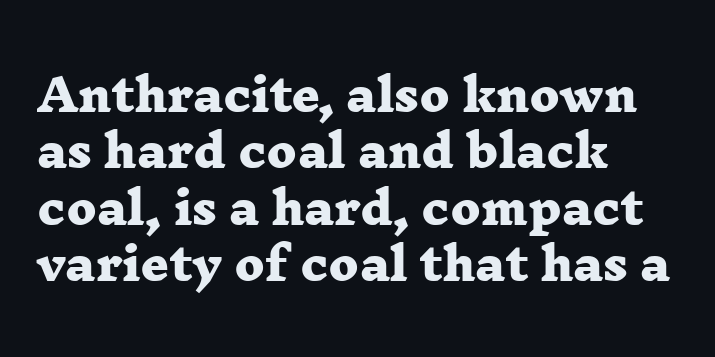
The image shows 44 px heavy, wide serif type; set left-aligned, normal line spacing (1.28x), normal letter spacing, not underlined; low stroke contrast and a medium x-height.
